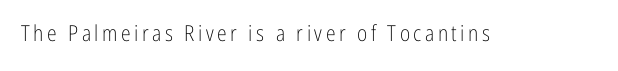
The image shows 22 px text type, upright; set not underlined.
